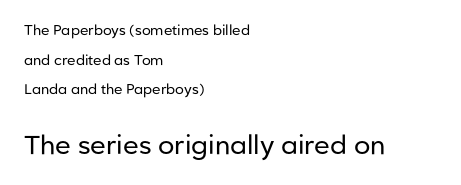
Q: Is the text bold? A: No.
Q: Is the text italic (slanted)? A: No, it is upright.
Q: Is the text underlined? A: No.
Q: How is the paragraph aligned? A: Left-aligned.
Q: Is the spacing between letters normal or unusually wide? A: Normal.
Q: Is the spacing between lines tight, normal or loose? A: Loose.
Q: Which block of text is set in a larger size, the first (top) or the second (bottom)? A: The second (bottom) one.
